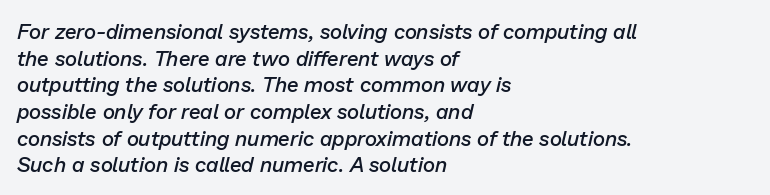
Q: Is the text bold? A: Semi-bold.
Q: Is the text italic (slanted)? A: Yes, it leans right by about 13 degrees.
Q: Is the text underlined? A: No.
Q: How is the paragraph aligned? A: Left-aligned.
Q: Is the spacing between letters normal or unusually wide? A: Normal.
Q: Is the spacing between lines tight, normal or loose? A: Normal.
